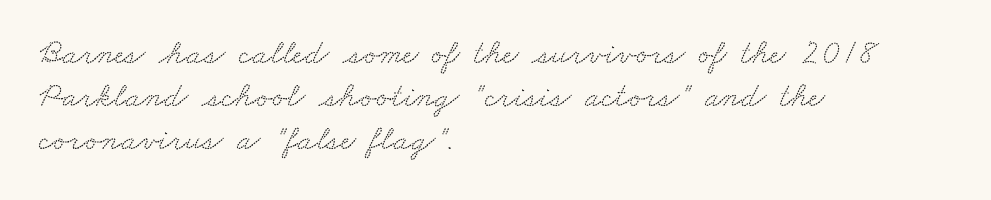
The space directly below the letters is spotless. The line-height multiplier appears to be the usual default. Glyph-to-glyph distance matches everyday printed text.
